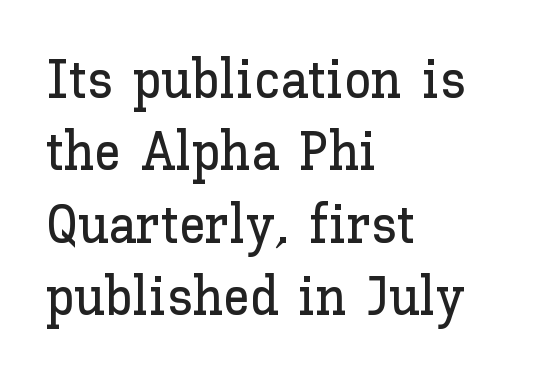
{"italic": "no", "width": "normal", "stroke_contrast": "low", "x_height": "medium", "monospaced": "no", "underline": "no", "align": "left", "line_spacing": "normal", "line_spacing_ratio": 1.34, "letter_spacing": "normal", "letter_spacing_em": 0.0, "glyph_px": 54}
